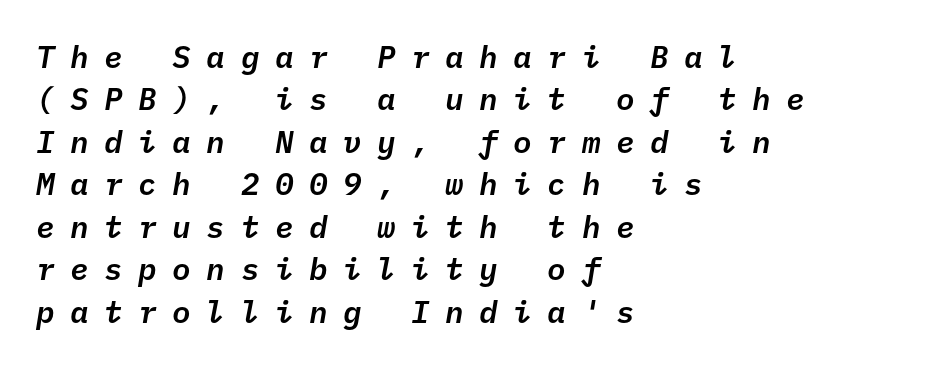
Q: Is the text italic (slanted)? A: Yes, it leans right by about 10 degrees.
Q: Is the text underlined? A: No.
Q: How is the paragraph aligned? A: Left-aligned.
Q: Is the spacing between letters normal or unusually wide? A: Unusually wide.
Q: Is the spacing between lines tight, normal or loose? A: Normal.
Q: Width (condensed, normal, or wide)? A: Normal.
Q: Stroke contrast? A: Low.
Q: x-height? A: Medium.
Q: Monospaced? A: Yes.
